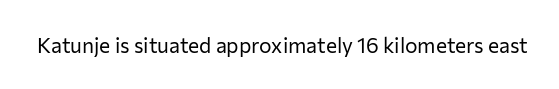
Q: Is the text bold? A: No.
Q: Is the text italic (slanted)? A: No, it is upright.
Q: Is the text underlined? A: No.
Q: Is the spacing between letters normal or unusually wide? A: Normal.
